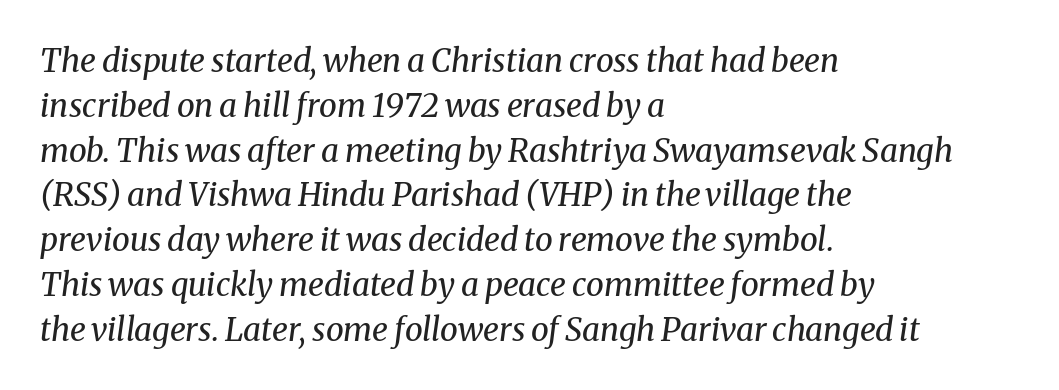
The image shows 32 px regular-weight serif type, italic (leaning right); set left-aligned, normal line spacing (1.4x), normal letter spacing, not underlined; medium stroke contrast and a medium x-height.
